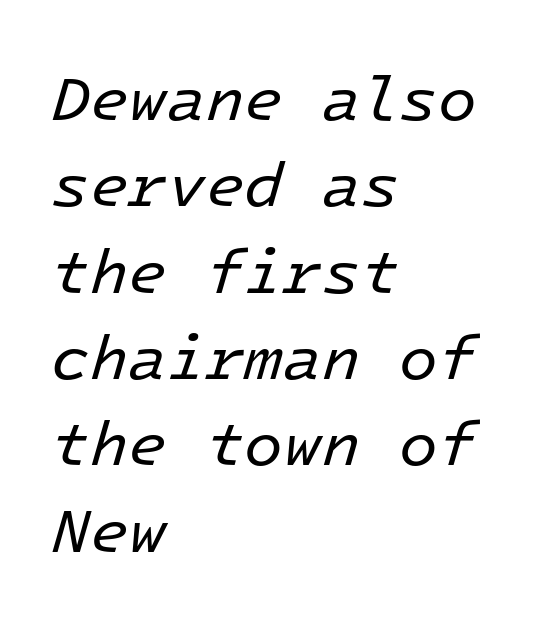
{"italic": "yes", "lean": "right", "slant_degrees": 16, "bold": "no", "weight": "regular", "width": "normal", "stroke_contrast": "low", "x_height": "medium", "monospaced": "yes", "underline": "no", "align": "left", "line_spacing": "normal", "line_spacing_ratio": 1.37, "letter_spacing": "normal", "letter_spacing_em": 0.0, "glyph_px": 63}
